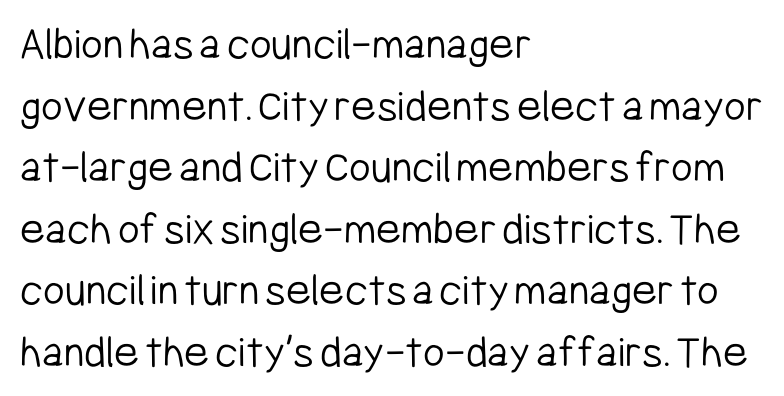
Q: Is the text bold? A: No.
Q: Is the text italic (slanted)? A: No, it is upright.
Q: Is the typeface a serif or a sans-serif typeface? A: Sans-serif.
Q: Is the text underlined? A: No.
Q: How is the paragraph aligned? A: Left-aligned.
Q: Is the spacing between letters normal or unusually wide? A: Normal.
Q: Is the spacing between lines tight, normal or loose? A: Normal.
Q: Width (condensed, normal, or wide)? A: Condensed.
Q: Stroke contrast? A: Low.
Q: x-height? A: Medium.
Q: Monospaced? A: No.
